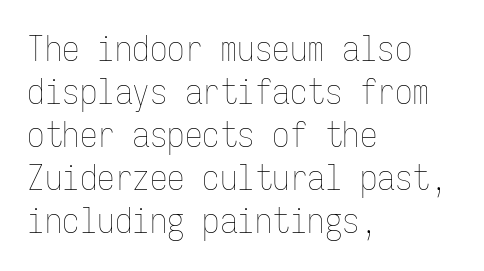
Q: Is the text bold? A: No.
Q: Is the text italic (slanted)? A: No, it is upright.
Q: Is the text underlined? A: No.
Q: How is the paragraph aligned? A: Left-aligned.
Q: Is the spacing between letters normal or unusually wide? A: Normal.
Q: Width (condensed, normal, or wide)? A: Condensed.
Q: Stroke contrast? A: Low.
Q: x-height? A: Medium.
Q: Monospaced? A: Yes.
